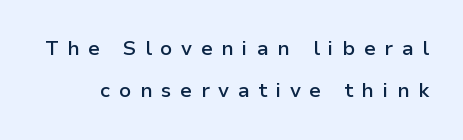
Glance below the letters and you will spot only blank space. The type sits square on the baseline with zero lean. How are the letters spaced? Widely, with obvious added tracking. This block would shrink considerably if given ordinary leading; it's expanded now. A bit beefed up — I'd call it semibold rather than bold.
